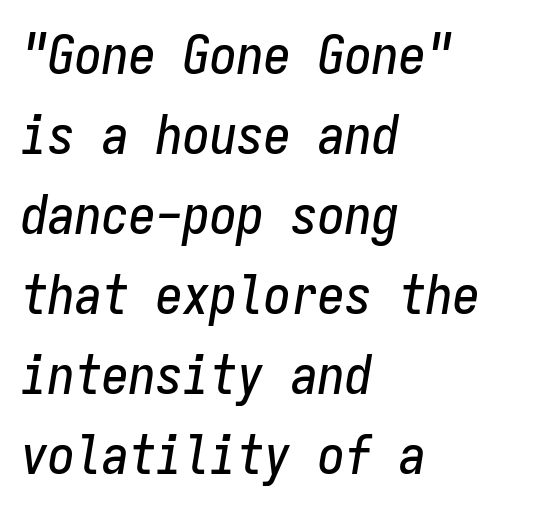
{"italic": "yes", "lean": "right", "slant_degrees": 9, "width": "condensed", "stroke_contrast": "low", "x_height": "medium", "monospaced": "yes", "underline": "no", "align": "left", "line_spacing": "normal", "line_spacing_ratio": 1.48, "letter_spacing": "normal", "letter_spacing_em": 0.0, "glyph_px": 54}
